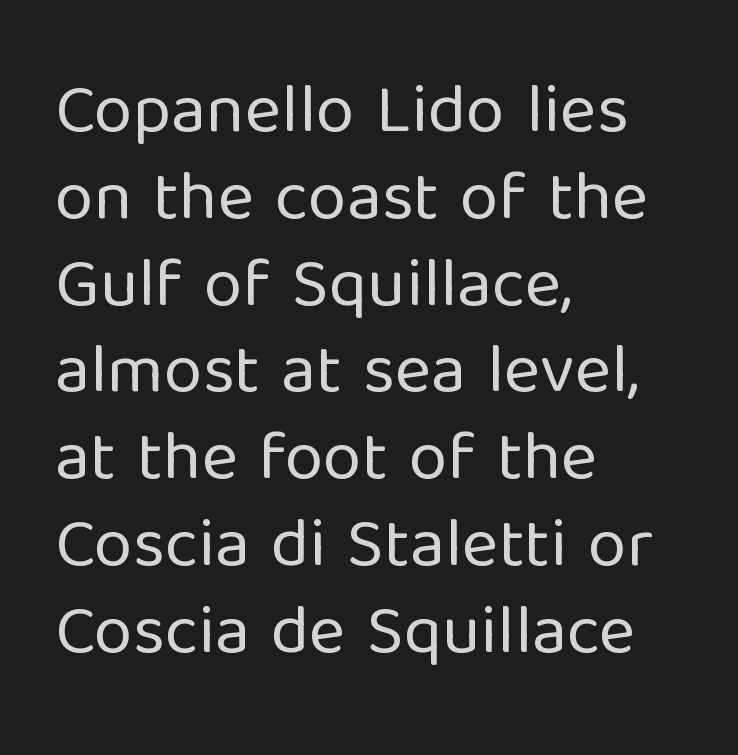
The image shows 70 px regular-weight sans-serif type, upright; set left-aligned, line spacing 1.24x, normal letter spacing, not underlined; low stroke contrast and a medium x-height.
